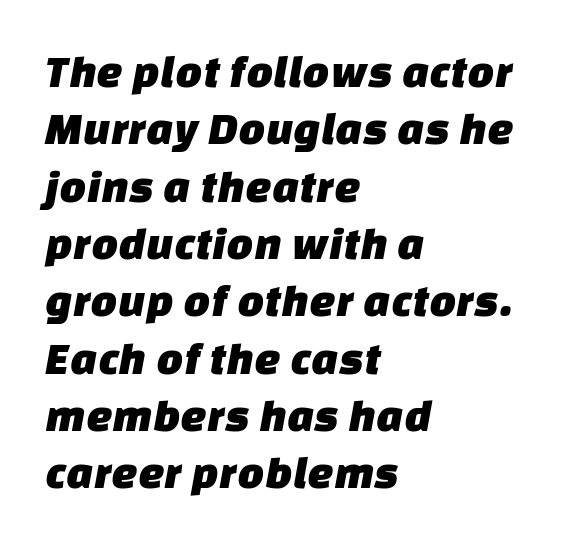
The image shows 47 px sans-serif type; set left-aligned, line spacing 1.22x, normal letter spacing, not underlined; low stroke contrast and a large x-height.
